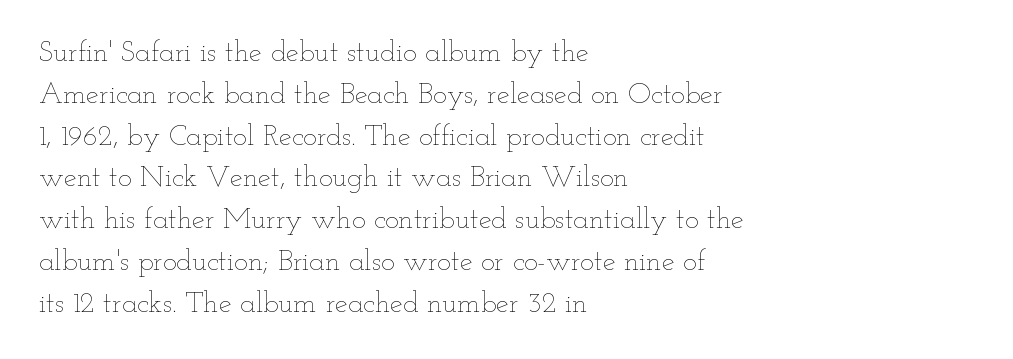
The image shows 29 px thin, wide type, upright; set left-aligned, normal line spacing (1.44x), normal letter spacing, not underlined; low stroke contrast and a small x-height.
